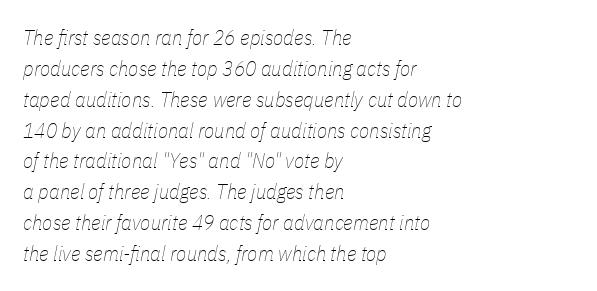
Q: Is the text bold? A: No.
Q: Is the text italic (slanted)? A: Yes, it leans right by about 11 degrees.
Q: Is the text underlined? A: No.
Q: How is the paragraph aligned? A: Left-aligned.
Q: Is the spacing between letters normal or unusually wide? A: Normal.
Q: Is the spacing between lines tight, normal or loose? A: Normal.
